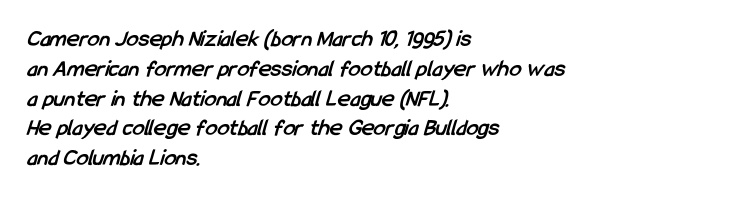
There is no visible air inserted between adjacent glyphs. Its strokes are broad and dark, the hallmark of bold type. Compared with a centered layout, this one pins lines to the left instead. Letters rest on an invisible, unmarked baseline.
